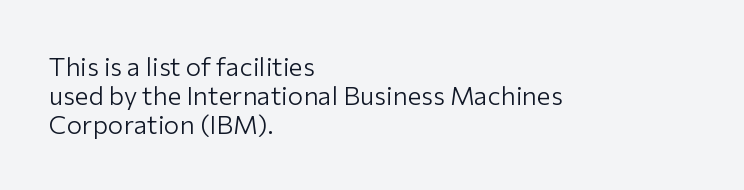
{"italic": "no", "bold": "no", "underline": "no", "align": "left", "line_spacing": "tight", "line_spacing_ratio": 1.12, "letter_spacing": "normal", "letter_spacing_em": 0.0, "glyph_px": 26}
